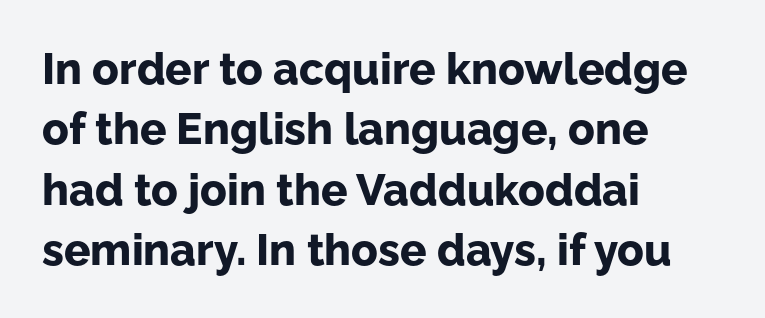
{"serif": "no", "italic": "no", "bold": "yes", "weight": "bold", "width": "normal", "stroke_contrast": "low", "x_height": "medium", "monospaced": "no", "underline": "no", "align": "left", "line_spacing": "normal", "line_spacing_ratio": 1.37, "letter_spacing": "normal", "letter_spacing_em": 0.0, "glyph_px": 44}
